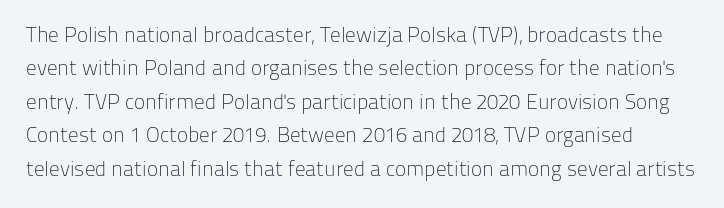
Q: Is the text bold? A: No.
Q: Is the text italic (slanted)? A: No, it is upright.
Q: Is the text underlined? A: No.
Q: Is the spacing between letters normal or unusually wide? A: Normal.
Q: Is the spacing between lines tight, normal or loose? A: Normal.
